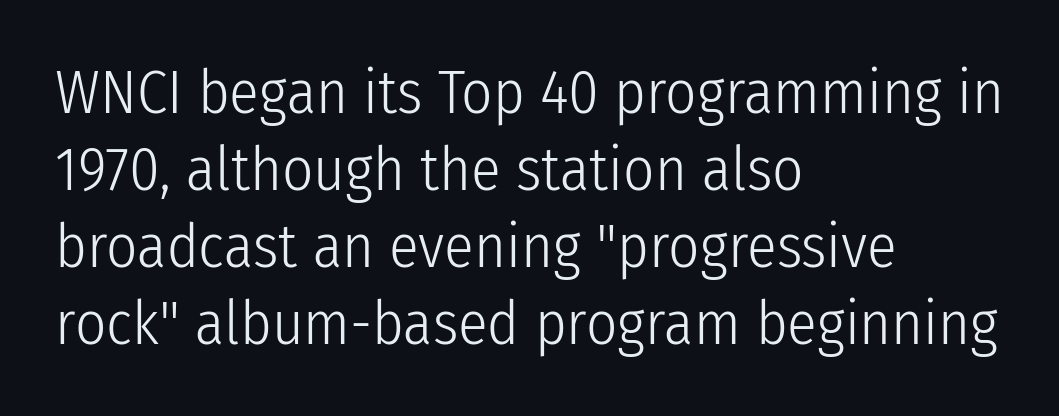
Ordinary non-slanted type is in use. Weight class: somewhere from thin through regular. Any mark beneath the type? The region is blank. The glyphs in this specimen are sans serif. A classic flush-left, rag-right setting is used for this passage.
